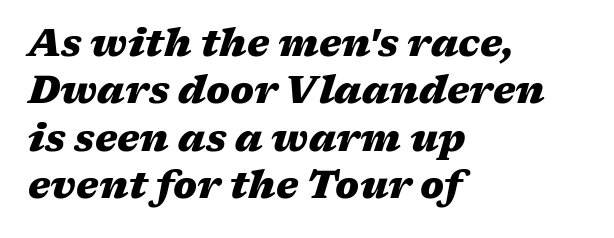
The type is set solid horizontally, with unmodified tracking. The space directly below the letters is spotless. The face used here is proportionally spaced, like ordinary book or web type. The leading is moderate, giving the passage an even texture. The passage shown is emphatically bold.
